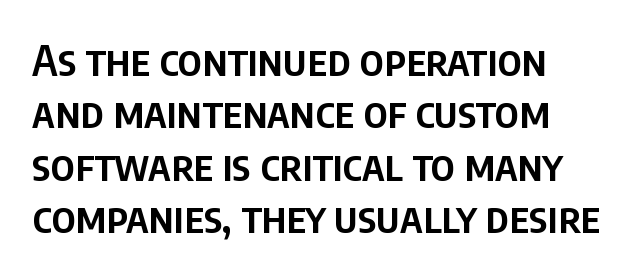
{"serif": "no", "italic": "no", "bold": "semi", "weight": "semibold", "width": "condensed", "stroke_contrast": "low", "x_height": "large", "monospaced": "no", "underline": "no", "line_spacing": "normal", "line_spacing_ratio": 1.25, "letter_spacing": "normal", "letter_spacing_em": 0.0, "glyph_px": 42}
